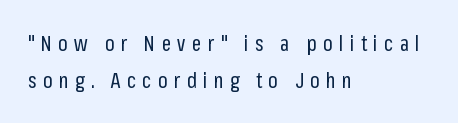
{"italic": "no", "bold": "no", "underline": "no", "align": "left", "line_spacing_ratio": 1.77, "letter_spacing": "wide", "letter_spacing_em": 0.3, "glyph_px": 21}
